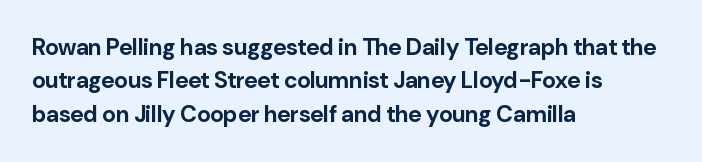
Q: Is the text bold? A: Yes.
Q: Is the text italic (slanted)? A: No, it is upright.
Q: Is the text underlined? A: No.
Q: How is the paragraph aligned? A: Left-aligned.
Q: Is the spacing between letters normal or unusually wide? A: Normal.
Q: Is the spacing between lines tight, normal or loose? A: Normal.
